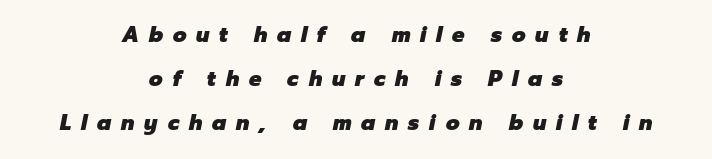
The face used here has the dense, thick strokes of a bold. One-word summary of the alignment: center. Display-style spreading of the glyphs; the letterfit is very open. Is there much room between lines? Yes — plenty of vertical air separates them.
